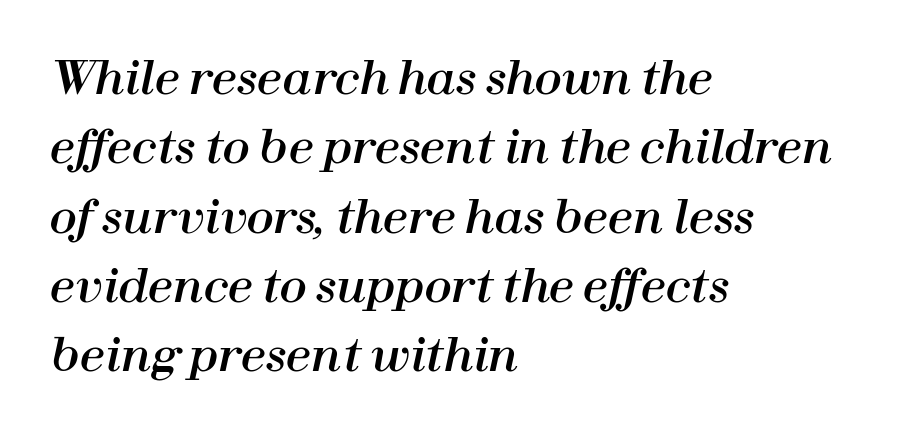
{"italic": "yes", "lean": "right", "slant_degrees": 12, "width": "normal", "stroke_contrast": "high", "x_height": "medium", "monospaced": "no", "underline": "no", "align": "left", "line_spacing": "normal", "line_spacing_ratio": 1.54, "letter_spacing": "normal", "letter_spacing_em": 0.0, "glyph_px": 45}
